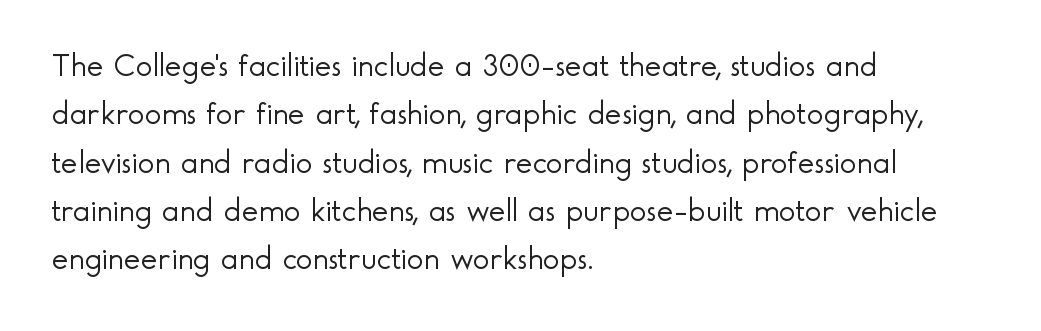
{"serif": "no", "italic": "no", "bold": "no", "weight": "light", "width": "normal", "x_height": "small", "monospaced": "no", "underline": "no", "align": "left", "line_spacing": "normal", "line_spacing_ratio": 1.51, "letter_spacing": "normal", "letter_spacing_em": 0.0, "glyph_px": 32}
